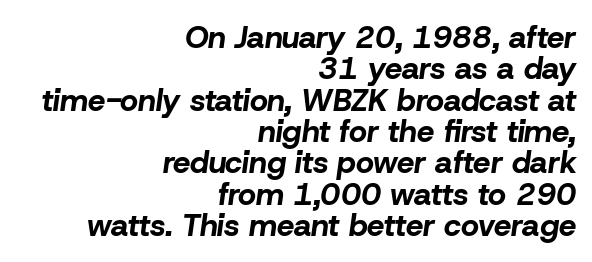
Type without underlining. The strokes are fattened all the way to bold. Compared with typical paragraphs, the rows here are closer together. The rendering uses natural spacing where letterforms have individual widths. It's the slanting kind of type. The paragraph shown leans on its right margin.
